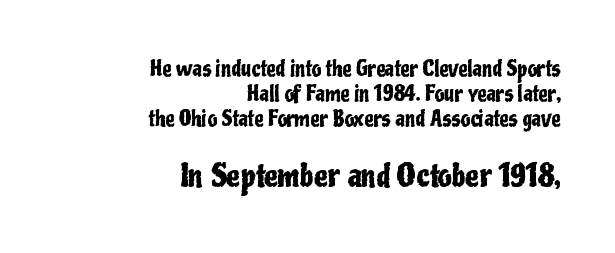
The image shows 31 px condensed sans-serif type, upright; set right-aligned, line spacing 1.2x, normal letter spacing, not underlined; the second (bottom) block is 1.48x larger; low stroke contrast and a medium x-height.
